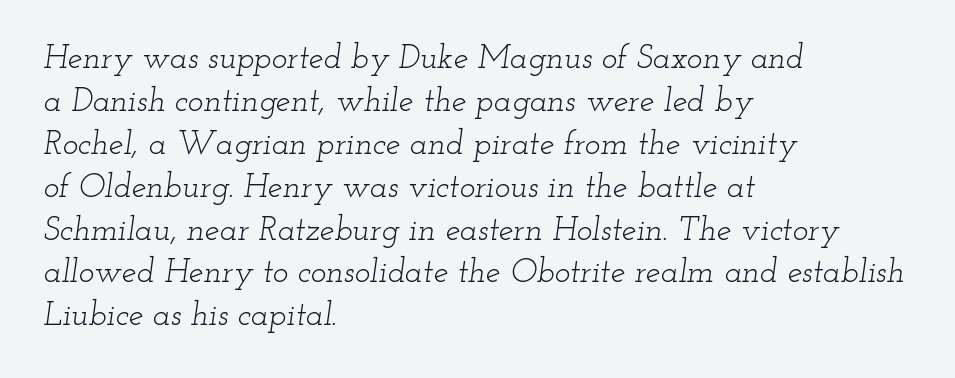
The letterforms sit shoulder to shoulder at normal distance. No letter is thick-stroked: the sample isn't bold. The vertical gap from one line to the next is medium. Every character sits at an angle, as italics do. The letters carry serifs — small finishing strokes at the ends of their stems.
